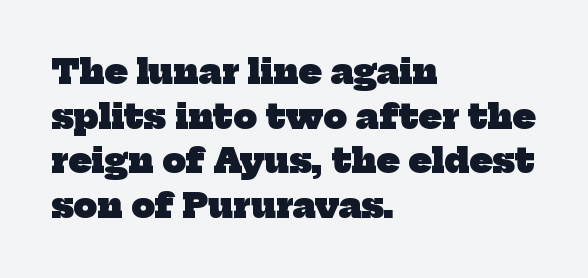
On the weight axis this lands at bold, roughly 700. The ragged edge is on the right, which tells us the setting is flush left. Here the glyphs are tracked normally, forming tight word shapes. Lines of text with bare space underneath. A typesetter would call this proportional, since set widths differ per character. Regular leading.
